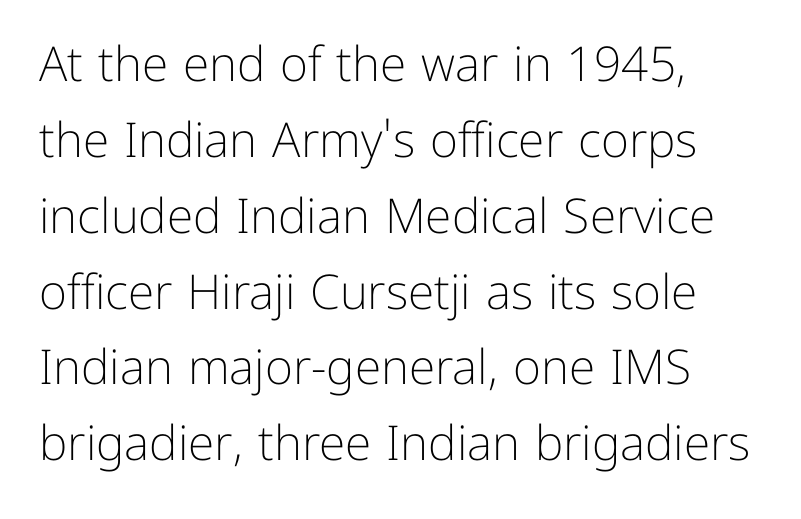
{"serif": "no", "italic": "no", "bold": "no", "weight": "light", "width": "normal", "stroke_contrast": "low", "x_height": "medium", "monospaced": "no", "underline": "no", "align": "left", "line_spacing": "normal", "line_spacing_ratio": 1.58, "letter_spacing": "normal", "letter_spacing_em": 0.0, "glyph_px": 48}
